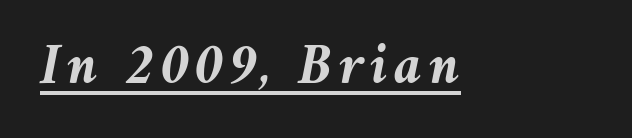
{"italic": "yes", "lean": "right", "slant_degrees": 11, "bold": "yes", "weight": "semibold", "width": "normal", "stroke_contrast": "medium", "x_height": "medium", "monospaced": "no", "underline": "yes", "glyph_px": 59}
